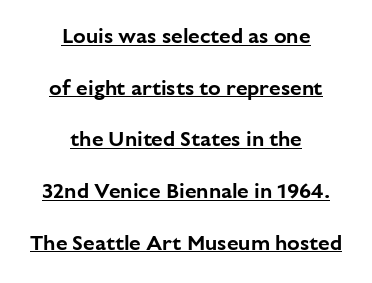
Q: Is the text italic (slanted)? A: No, it is upright.
Q: Is the text underlined? A: Yes.
Q: How is the paragraph aligned? A: Centered.
Q: Is the spacing between letters normal or unusually wide? A: Normal.
Q: Is the spacing between lines tight, normal or loose? A: Loose.
